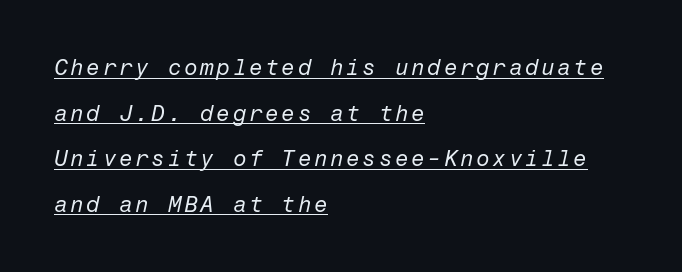
Q: Is the text bold? A: No.
Q: Is the text italic (slanted)? A: Yes, it leans right by about 12 degrees.
Q: Is the text underlined? A: Yes.
Q: How is the paragraph aligned? A: Left-aligned.
Q: Is the spacing between lines tight, normal or loose? A: Loose.
